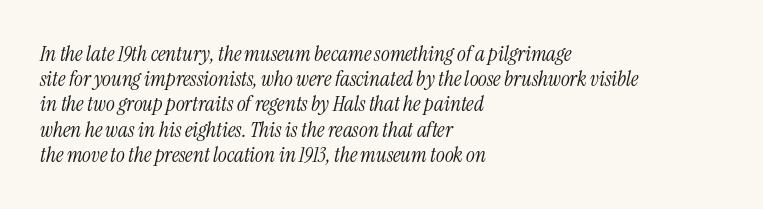
The image shows 21 px text type, italic (leaning right); set left-aligned, line spacing 1.2x, normal letter spacing, not underlined.
